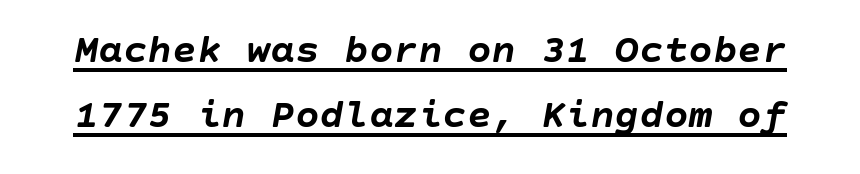
The image shows 41 px semibold type, italic (leaning right); set normal line spacing (1.59x), normal letter spacing, underlined; low stroke contrast and a large x-height.
